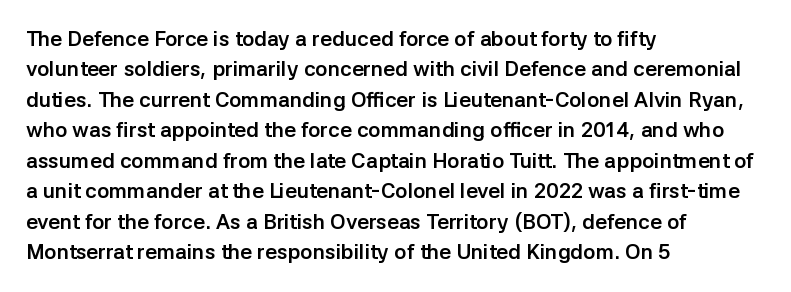
{"italic": "no", "bold": "yes", "underline": "no", "align": "left", "line_spacing": "normal", "line_spacing_ratio": 1.45, "letter_spacing": "normal", "letter_spacing_em": 0.0, "glyph_px": 21}
